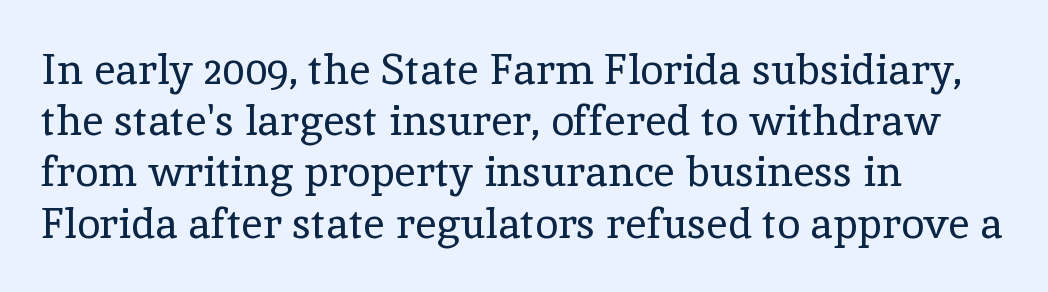
Q: Is the text bold? A: No.
Q: Is the text italic (slanted)? A: No, it is upright.
Q: Is the typeface a serif or a sans-serif typeface? A: Serif.
Q: Is the text underlined? A: No.
Q: How is the paragraph aligned? A: Left-aligned.
Q: Is the spacing between letters normal or unusually wide? A: Normal.
Q: Width (condensed, normal, or wide)? A: Normal.
Q: x-height? A: Medium.
Q: Monospaced? A: No.
